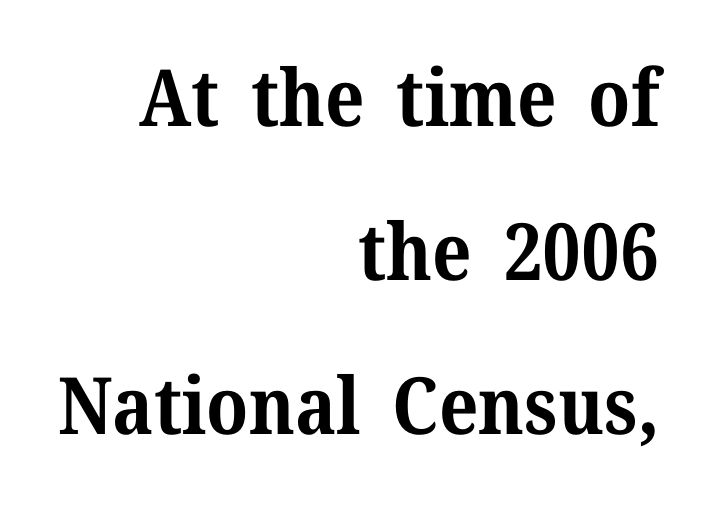
Q: Is the text bold? A: Yes.
Q: Is the text italic (slanted)? A: No, it is upright.
Q: Is the typeface a serif or a sans-serif typeface? A: Serif.
Q: Is the text underlined? A: No.
Q: How is the paragraph aligned? A: Right-aligned.
Q: Is the spacing between letters normal or unusually wide? A: Normal.
Q: Is the spacing between lines tight, normal or loose? A: Loose.
Q: Width (condensed, normal, or wide)? A: Normal.
Q: Stroke contrast? A: Medium.
Q: x-height? A: Medium.
Q: Monospaced? A: No.
